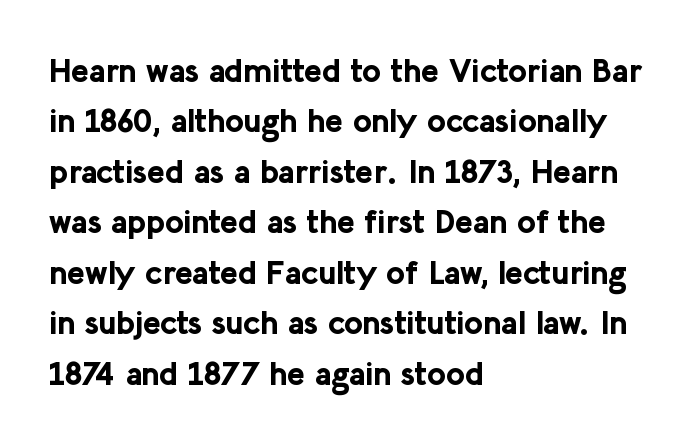
Tracking value appears to be zero — textbook default spacing. The rendering uses a moderate line-height, typical for paragraphs. This is the regular roman posture of the typeface. Nobody drew a line under any word here. Here the designer chose a conventional face with non-uniform glyph widths.
